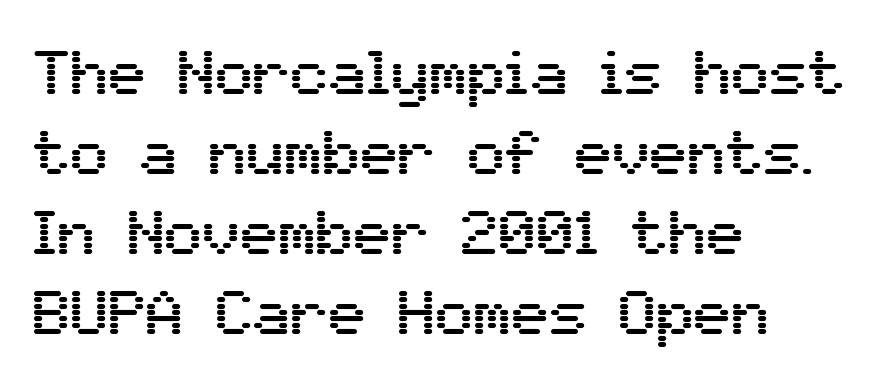
The image shows 63 px sans-serif type, upright; set left-aligned, normal line spacing (1.27x), normal letter spacing, not underlined; medium stroke contrast and a medium x-height.
